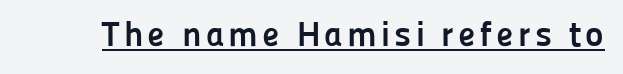
{"serif": "no", "italic": "no", "bold": "yes", "weight": "semibold", "width": "normal", "stroke_contrast": "low", "x_height": "medium", "monospaced": "no", "underline": "yes", "glyph_px": 35}
